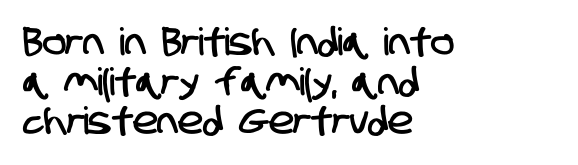
Words float on clear page, feet unadorned. Does the type have serifs? No, each stem ends abruptly. The leading is snug, giving the passage a crowded texture. Looks like regular typesetting: each glyph gets only the width it needs. Where is the straight margin? On the left.
